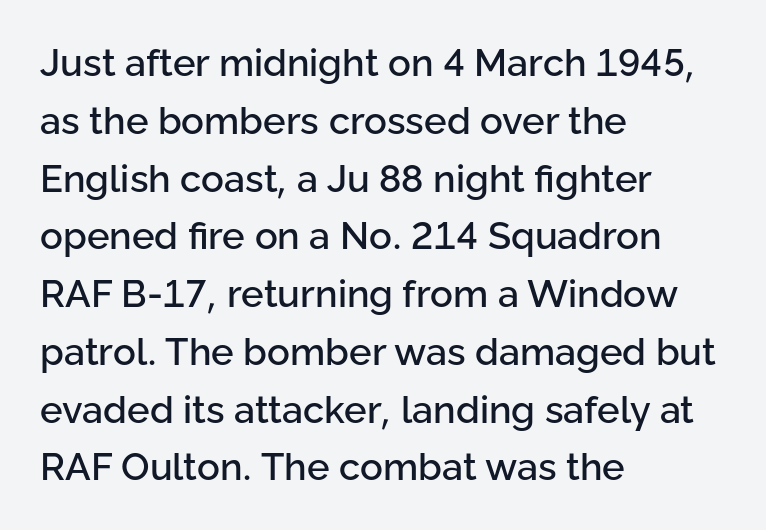
The image shows 38 px sans-serif type, upright; set left-aligned, normal line spacing (1.52x), normal letter spacing, not underlined; low stroke contrast and a medium x-height.
